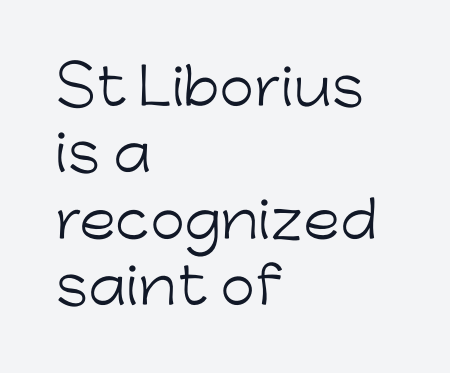
One glance says typical: line gaps are just what's usual. Honestly, there is no underline to notice here at all. Honestly, the letter spacing is just normal — you wouldn't notice it. Weight class: somewhere from thin through regular. Does the type have serifs? No, each stem ends abruptly.
